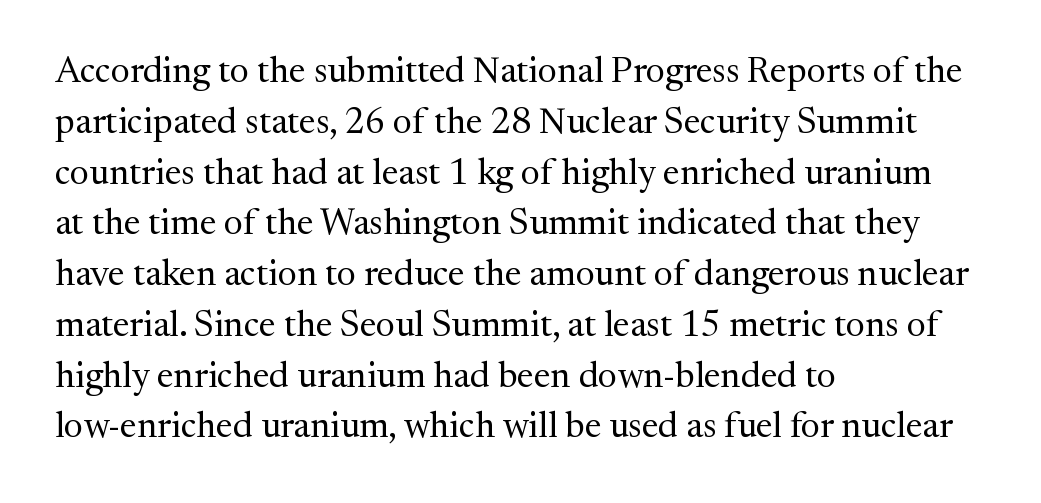
{"serif": "yes", "italic": "no", "bold": "no", "weight": "regular", "width": "normal", "stroke_contrast": "medium", "x_height": "medium", "monospaced": "no", "underline": "no", "align": "left", "line_spacing": "normal", "line_spacing_ratio": 1.41, "letter_spacing": "normal", "letter_spacing_em": 0.0, "glyph_px": 36}
